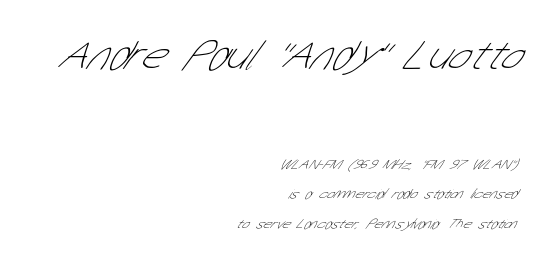
The image shows 42 px thin, condensed sans-serif type; set right-aligned, loose line spacing (2.1x), normal letter spacing, not underlined; the first (top) block is 3.0x larger; low stroke contrast and a medium x-height.
